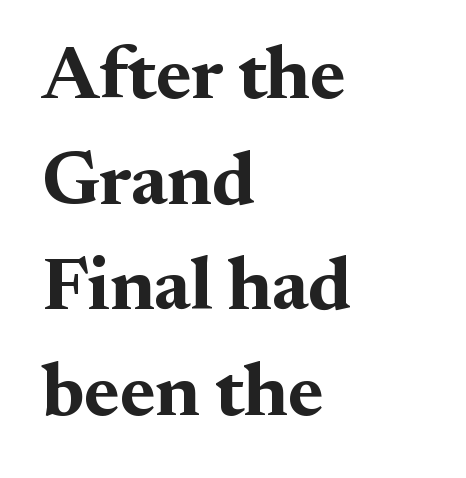
The letters are bold, with thick, heavy strokes. Little horizontal feet cap the strokes, marking this as serif type. Each line starts at the same left margin while the right side varies. Does the lettering tilt? It doesn't — this is upright. Note the varied advance widths — an 'i' is clearly narrower than an 'm'.
